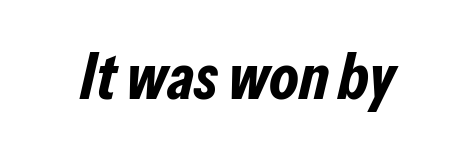
The image shows 65 px bold, condensed type, italic (leaning right); set normal letter spacing, not underlined; low stroke contrast and a medium x-height.
